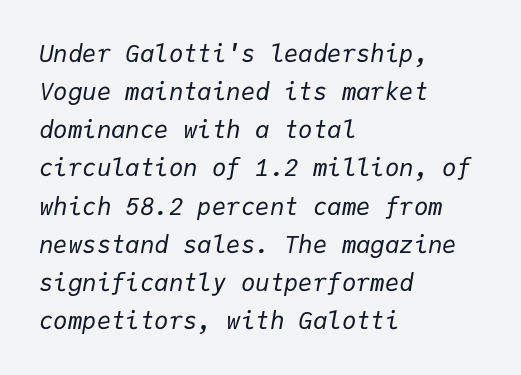
Layout note: lines flush left. Stems here are at most as thick as an everyday book face. The whole block is typeset with a tilt. These lines sit exactly where default settings would place them. Descenders hang freely into open space.
